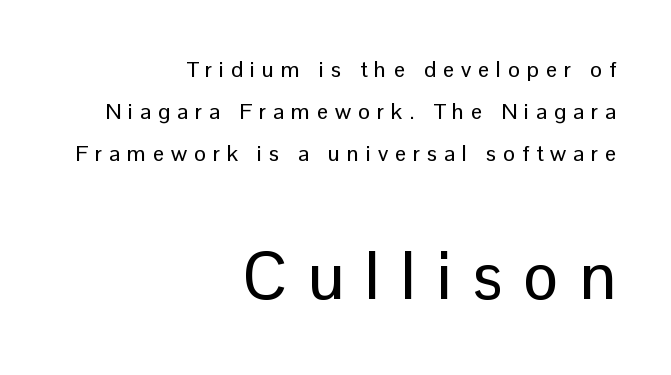
The rendering shows plain stroke endings on the letterforms — a sans-serif design. A typesetter would call this heavily tracked-out type. A roman cut, with each character standing at attention. These lines are rendered in a variable-pitch font. Lines of text with bare space underneath.
